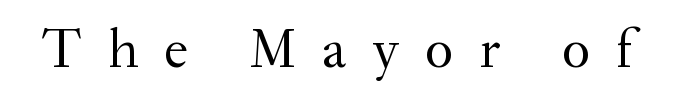
The image shows 55 px regular-weight serif type, upright; set unusually wide letter spacing (+0.47 em), not underlined; medium stroke contrast and a small x-height.
